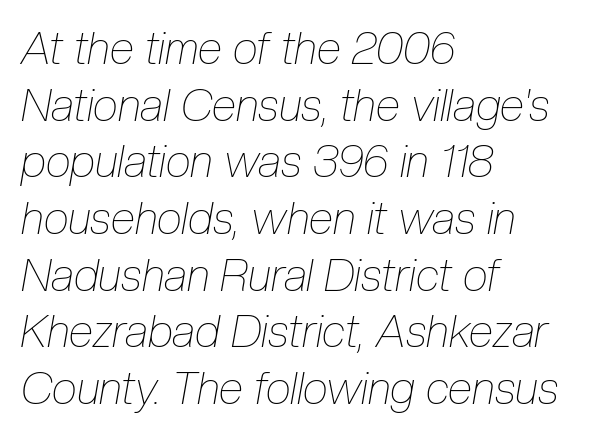
{"italic": "yes", "lean": "right", "slant_degrees": 10, "bold": "no", "weight": "thin", "width": "condensed", "stroke_contrast": "low", "x_height": "medium", "monospaced": "no", "underline": "no", "align": "left", "line_spacing": "normal", "line_spacing_ratio": 1.26, "letter_spacing": "normal", "letter_spacing_em": 0.0, "glyph_px": 45}
